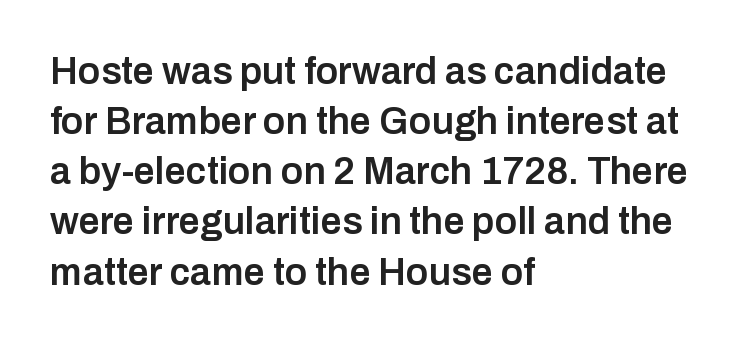
Q: Is the text bold? A: Semi-bold.
Q: Is the text italic (slanted)? A: No, it is upright.
Q: Is the typeface a serif or a sans-serif typeface? A: Sans-serif.
Q: Is the text underlined? A: No.
Q: How is the paragraph aligned? A: Left-aligned.
Q: Is the spacing between letters normal or unusually wide? A: Normal.
Q: Is the spacing between lines tight, normal or loose? A: Normal.
Q: Width (condensed, normal, or wide)? A: Normal.
Q: Stroke contrast? A: Low.
Q: x-height? A: Medium.
Q: Monospaced? A: No.
